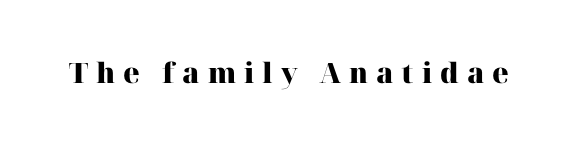
The line texture is sparse and dotted thanks to wide tracking. The face used here is proportionally spaced, like ordinary book or web type. The glyphs are unaccompanied by any horizontal stroke below them. No italicization has been applied; the sample stays upright.
